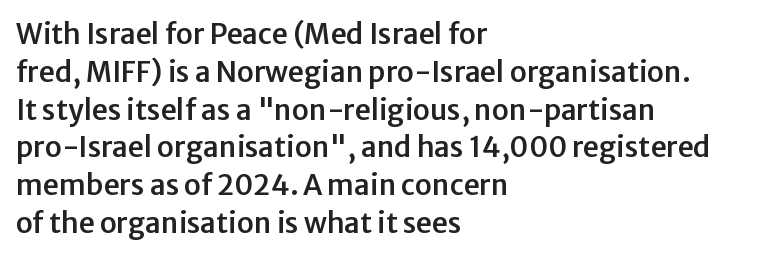
The image shows 28 px sans-serif type, upright; set left-aligned, normal line spacing (1.35x), normal letter spacing, not underlined; low stroke contrast and a medium x-height.
